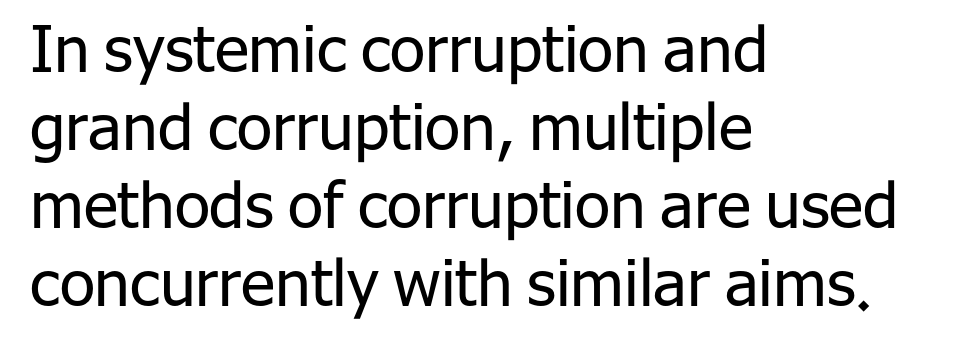
{"serif": "no", "italic": "no", "bold": "no", "weight": "regular", "width": "normal", "stroke_contrast": "low", "x_height": "medium", "monospaced": "no", "underline": "no", "align": "left", "line_spacing_ratio": 1.22, "letter_spacing": "normal", "letter_spacing_em": 0.0, "glyph_px": 64}
